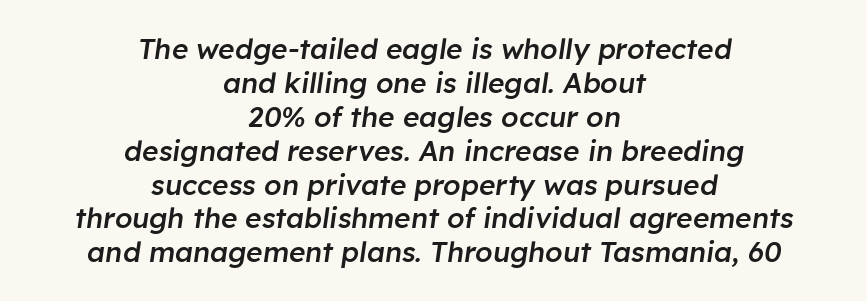
Observe the lean: these are italic letterforms. Glance below the letters and you will spot only blank space. The sample has been set in demibold, a notch under bold. Each word holds together tightly as a unit, with standard inter-letter gaps. Here the designer chose a conventional face with non-uniform glyph widths. Centered paragraph, ragged on both sides.
